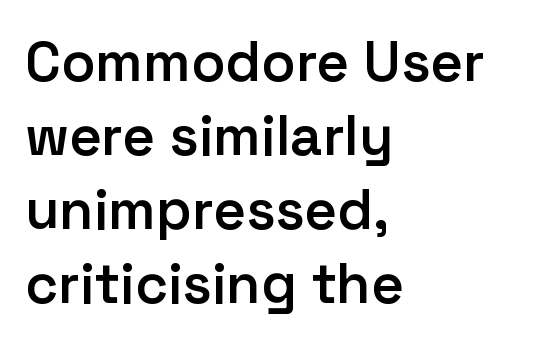
Q: Is the text bold? A: Semi-bold.
Q: Is the text italic (slanted)? A: No, it is upright.
Q: Is the typeface a serif or a sans-serif typeface? A: Sans-serif.
Q: Is the text underlined? A: No.
Q: How is the paragraph aligned? A: Left-aligned.
Q: Is the spacing between letters normal or unusually wide? A: Normal.
Q: Is the spacing between lines tight, normal or loose? A: Normal.
Q: Width (condensed, normal, or wide)? A: Normal.
Q: Stroke contrast? A: Low.
Q: x-height? A: Medium.
Q: Monospaced? A: No.
